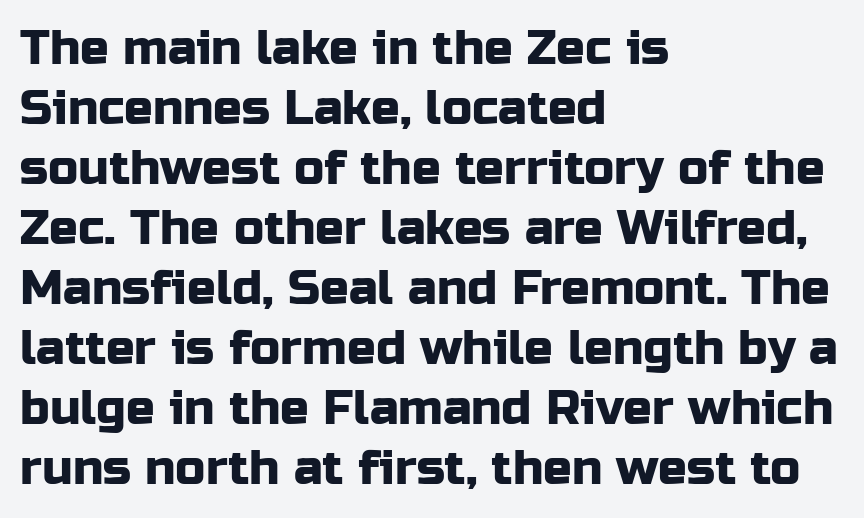
Q: Is the text italic (slanted)? A: No, it is upright.
Q: Is the typeface a serif or a sans-serif typeface? A: Sans-serif.
Q: Is the text underlined? A: No.
Q: How is the paragraph aligned? A: Left-aligned.
Q: Is the spacing between letters normal or unusually wide? A: Normal.
Q: Is the spacing between lines tight, normal or loose? A: Normal.
Q: Width (condensed, normal, or wide)? A: Normal.
Q: Stroke contrast? A: Low.
Q: x-height? A: Medium.
Q: Monospaced? A: No.
